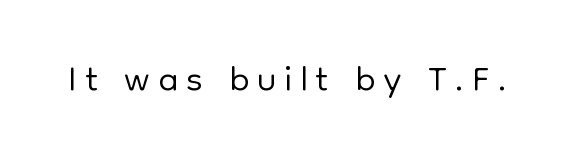
The image shows 56 px light sans-serif type, upright; set not underlined; low stroke contrast and a medium x-height.
